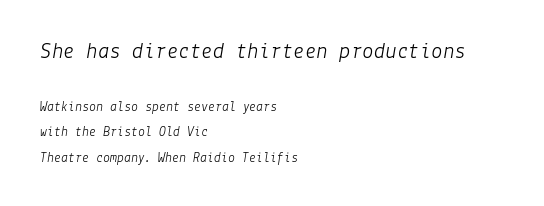
Q: Is the text bold? A: No.
Q: Is the text italic (slanted)? A: Yes, it leans right by about 9 degrees.
Q: Is the text underlined? A: No.
Q: How is the paragraph aligned? A: Left-aligned.
Q: Is the spacing between letters normal or unusually wide? A: Normal.
Q: Which block of text is set in a larger size, the first (top) or the second (bottom)? A: The first (top) one.
